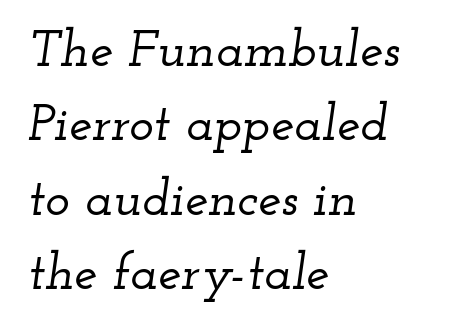
Q: Is the text italic (slanted)? A: Yes, it leans right by about 12 degrees.
Q: Is the typeface a serif or a sans-serif typeface? A: Serif.
Q: Is the text underlined? A: No.
Q: How is the paragraph aligned? A: Left-aligned.
Q: Is the spacing between letters normal or unusually wide? A: Normal.
Q: Is the spacing between lines tight, normal or loose? A: Normal.
Q: Width (condensed, normal, or wide)? A: Wide.
Q: Stroke contrast? A: Low.
Q: x-height? A: Small.
Q: Monospaced? A: No.
